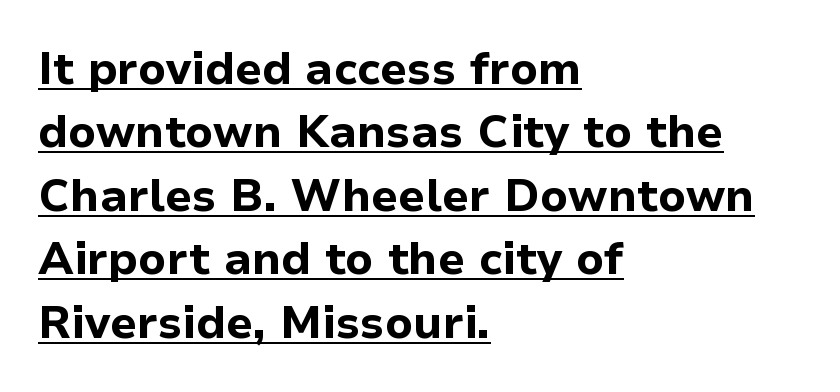
The image shows 45 px bold sans-serif type, upright; set left-aligned, normal line spacing (1.41x), normal letter spacing, underlined; low stroke contrast and a medium x-height.
